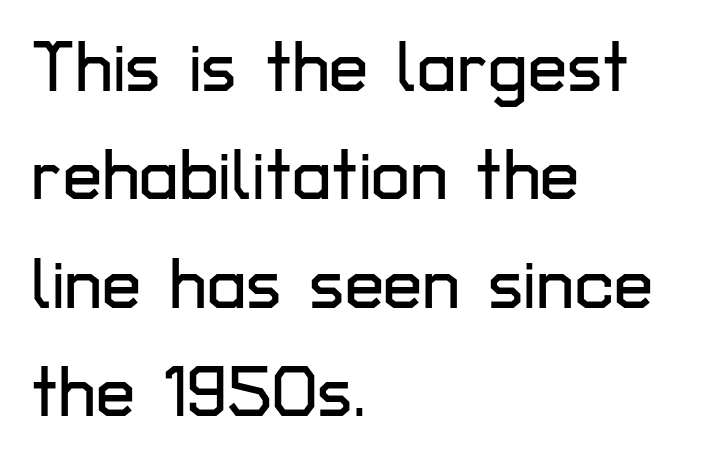
Posture: upright roman. The letterforms sit shoulder to shoulder at normal distance. Looks like regular typesetting: each glyph gets only the width it needs. Honestly, there is no underline to notice here at all.
